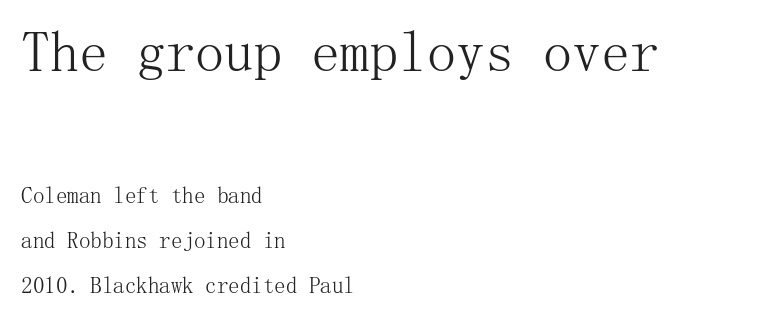
{"serif": "yes", "italic": "no", "bold": "no", "weight": "light", "width": "normal", "stroke_contrast": "medium", "x_height": "medium", "underline": "no", "align": "left", "line_spacing": "loose", "line_spacing_ratio": 1.97, "letter_spacing": "normal", "letter_spacing_em": 0.0, "larger_block": "first", "size_ratio": 2.52, "glyph_px": 58}
